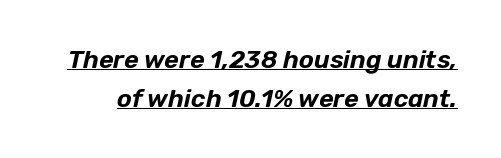
Whoever set this chose a conventional vertical rhythm. Compared with ordinary roman type, these characters are visibly tilted. The string is rendered with underlining switched on. Caption: standard tracking, unaltered.
